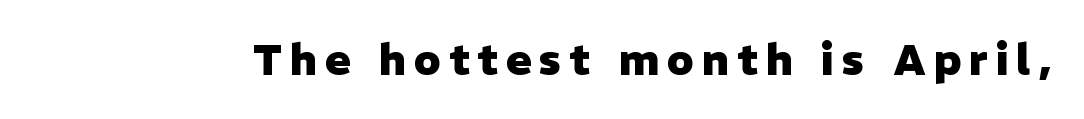
{"serif": "no", "italic": "no", "bold": "yes", "weight": "heavy", "width": "normal", "stroke_contrast": "low", "x_height": "medium", "monospaced": "no", "underline": "no", "glyph_px": 43}
